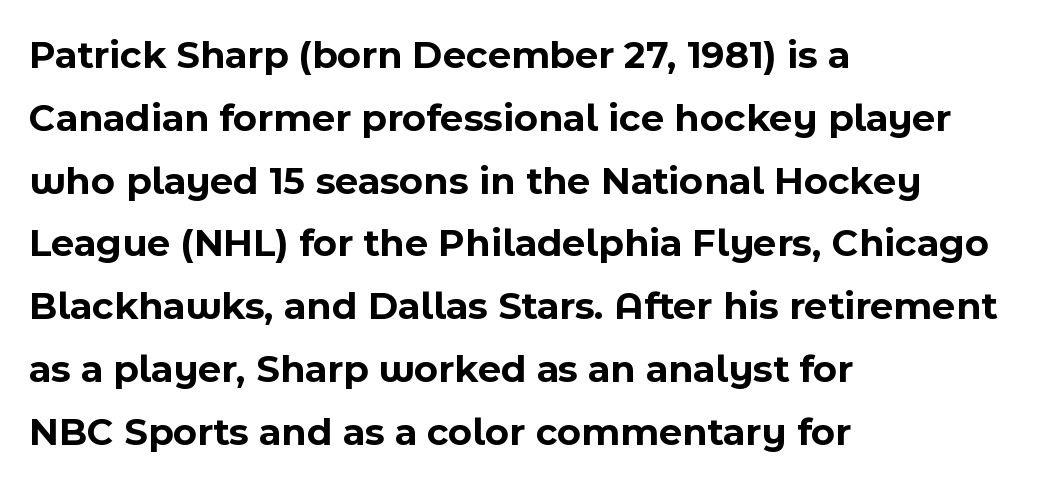
{"serif": "no", "italic": "no", "bold": "yes", "weight": "bold", "width": "normal", "x_height": "medium", "monospaced": "no", "underline": "no", "align": "left", "line_spacing": "normal", "line_spacing_ratio": 1.57, "letter_spacing": "normal", "letter_spacing_em": 0.0, "glyph_px": 40}
